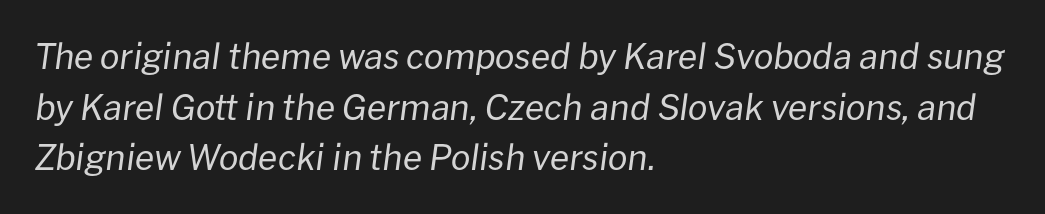
Inter-character spacing is left at the font's built-in metrics. A typesetter would call this leading conventional body-copy spacing. Line beginnings align vertically; line endings do not. Plain, unruled lines of type. These lines are rendered in a variable-pitch font.
